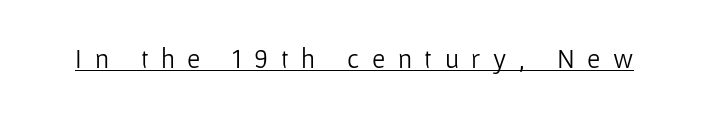
The image shows 27 px text type, upright; set unusually wide letter spacing (+0.47 em), underlined.
